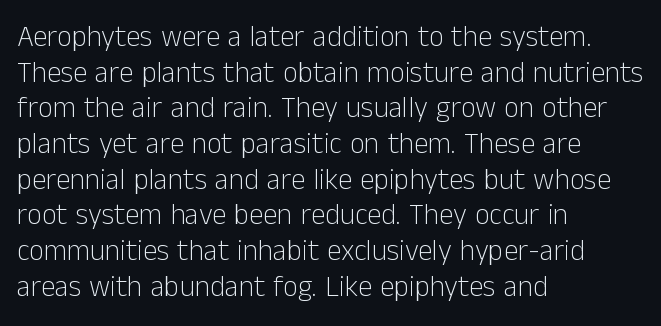
Q: Is the text bold? A: No.
Q: Is the text italic (slanted)? A: No, it is upright.
Q: Is the typeface a serif or a sans-serif typeface? A: Sans-serif.
Q: Is the text underlined? A: No.
Q: How is the paragraph aligned? A: Left-aligned.
Q: Is the spacing between letters normal or unusually wide? A: Normal.
Q: Width (condensed, normal, or wide)? A: Normal.
Q: Stroke contrast? A: Low.
Q: x-height? A: Medium.
Q: Monospaced? A: No.
